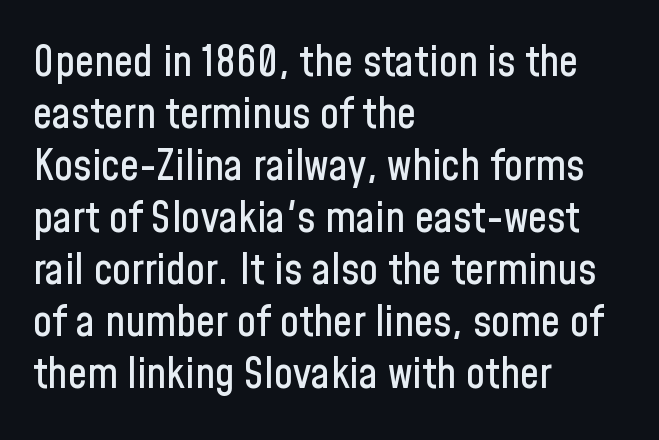
{"serif": "no", "italic": "no", "width": "condensed", "stroke_contrast": "low", "x_height": "medium", "monospaced": "no", "underline": "no", "align": "left", "line_spacing_ratio": 1.21, "letter_spacing": "normal", "letter_spacing_em": 0.0, "glyph_px": 43}
